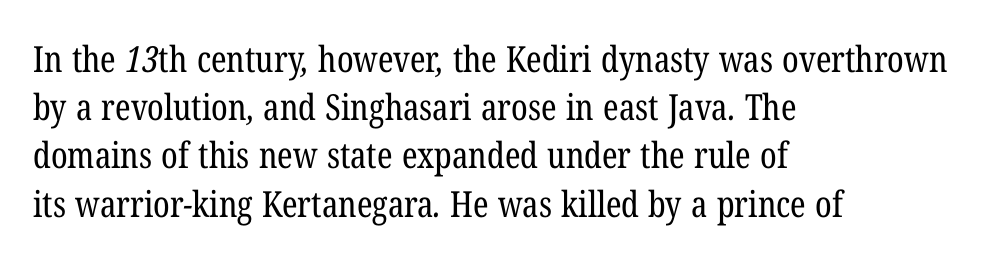
Examine the stroke ends and you'll spot serifs. Normally led — the rows are evenly, conventionally spaced. Is the letter spacing exaggerated? No — it looks like the ordinary default. Which margin do the lines hug? The left one — the right edge is uneven. Weight: not bold — regular or lighter. Check under the words: just untouched page.
